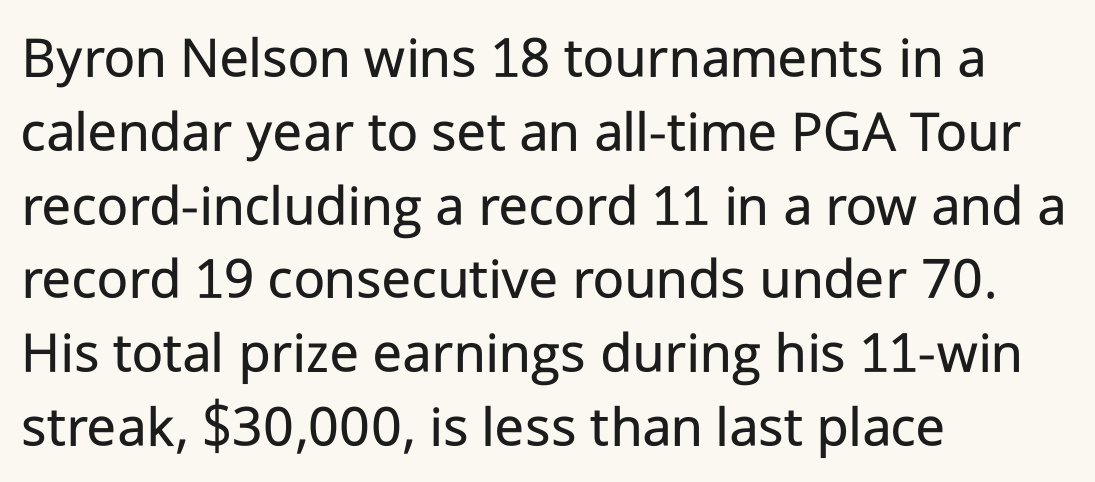
{"serif": "no", "italic": "no", "bold": "no", "weight": "regular", "width": "normal", "stroke_contrast": "low", "x_height": "medium", "monospaced": "no", "underline": "no", "align": "left", "line_spacing_ratio": 1.23, "letter_spacing": "normal", "letter_spacing_em": 0.0, "glyph_px": 60}
